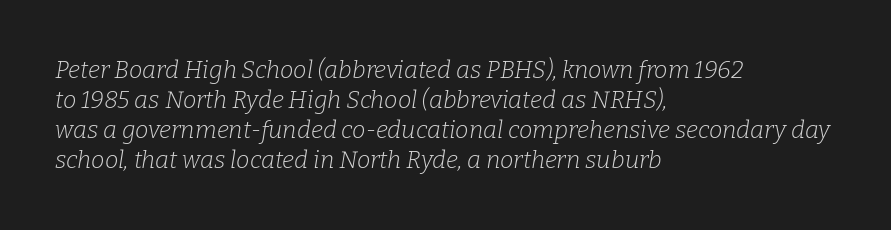
Check under the words: just untouched page. Compared with ordinary roman type, these characters are visibly tilted. One glance says typical: line gaps are just what's usual. Weight: in the light-to-regular range. Left-aligned paragraph, ragged on the right.
